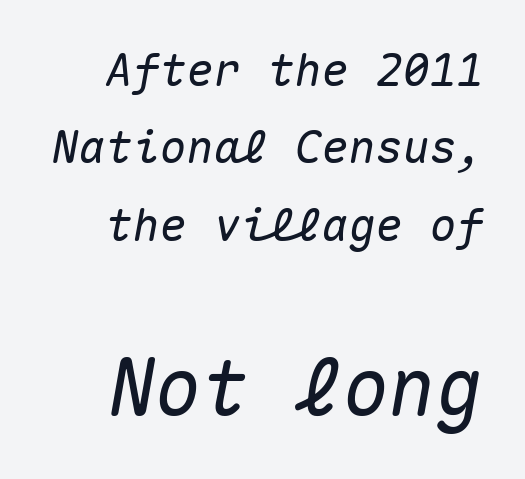
Underline: absent. This sample uses an oblique cut, with every glyph tilted off the vertical. You could call the tracking neutral — neither tight nor loose. Do the characters align in a grid? Yes, the font is monospaced. Right-aligned paragraph, ragged on the left. Visually, the bottom section dominates because its glyphs are scaled up.
